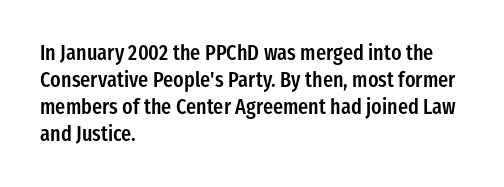
Posture: upright roman. Glance below the letters and you will spot only blank space. Its strokes are somewhat broadened, the hallmark of semibold type. Typeset ragged right — the left edge is the straight one.
